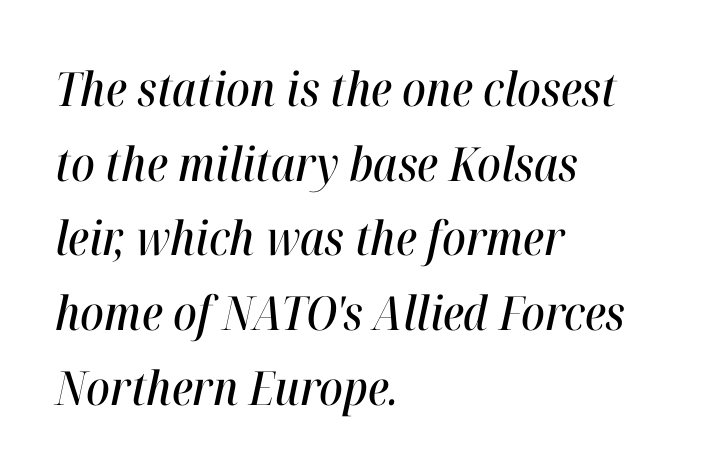
{"italic": "yes", "lean": "right", "slant_degrees": 12, "width": "condensed", "stroke_contrast": "high", "x_height": "medium", "monospaced": "no", "underline": "no", "align": "left", "line_spacing": "normal", "line_spacing_ratio": 1.59, "letter_spacing": "normal", "letter_spacing_em": 0.0, "glyph_px": 47}
